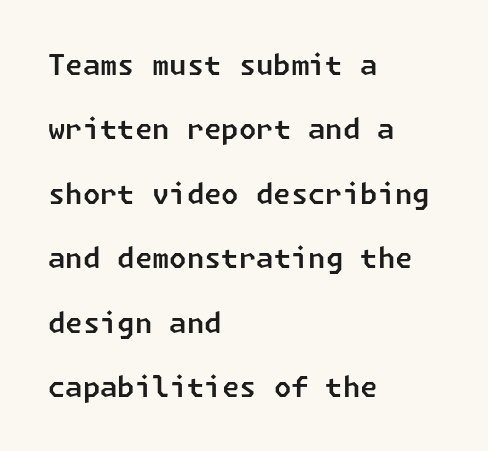
{"serif": "no", "width": "normal", "stroke_contrast": "low", "x_height": "medium", "underline": "no", "align": "left", "line_spacing": "loose", "line_spacing_ratio": 2.3, "letter_spacing": "normal", "letter_spacing_em": 0.0, "glyph_px": 28}
